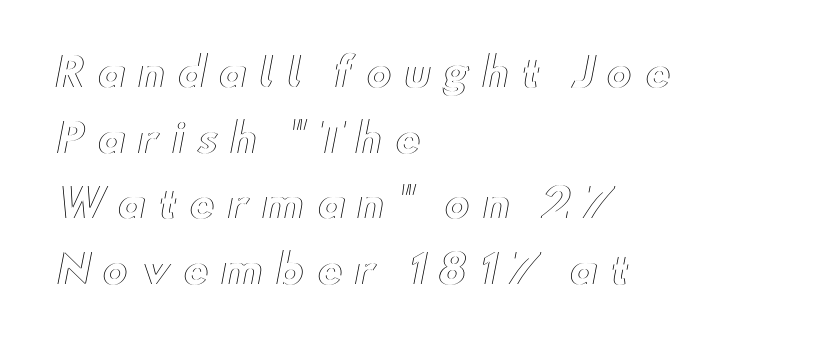
Q: Is the text italic (slanted)? A: Yes.
Q: Is the text underlined? A: No.
Q: How is the paragraph aligned? A: Left-aligned.
Q: Is the spacing between letters normal or unusually wide? A: Unusually wide.
Q: Is the spacing between lines tight, normal or loose? A: Normal.
Q: Width (condensed, normal, or wide)? A: Wide.
Q: x-height? A: Small.
Q: Monospaced? A: No.
